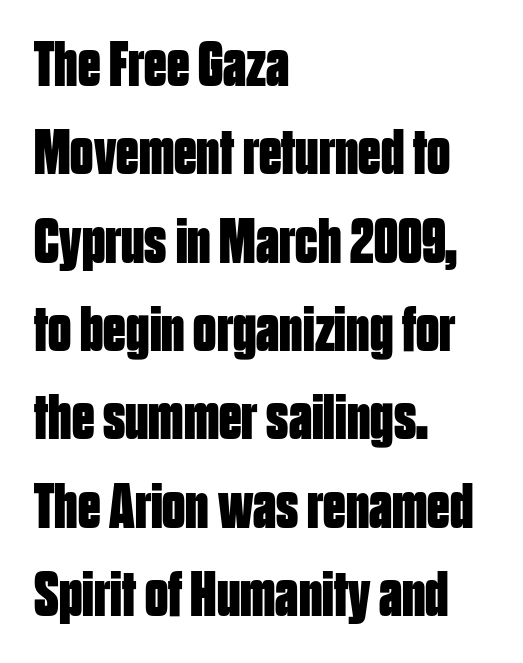
The image shows 64 px bold, condensed sans-serif type, upright; set left-aligned, normal line spacing (1.38x), normal letter spacing, not underlined; low stroke contrast and a large x-height.
